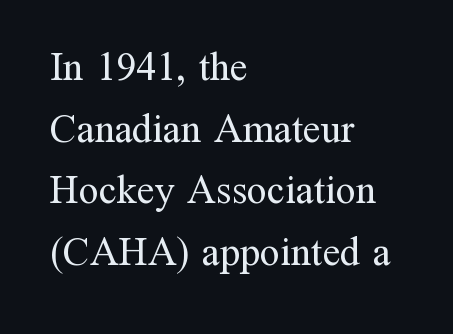
The image shows 40 px regular-weight serif type, upright; set left-aligned, normal line spacing (1.54x), normal letter spacing, not underlined; medium stroke contrast and a medium x-height.
